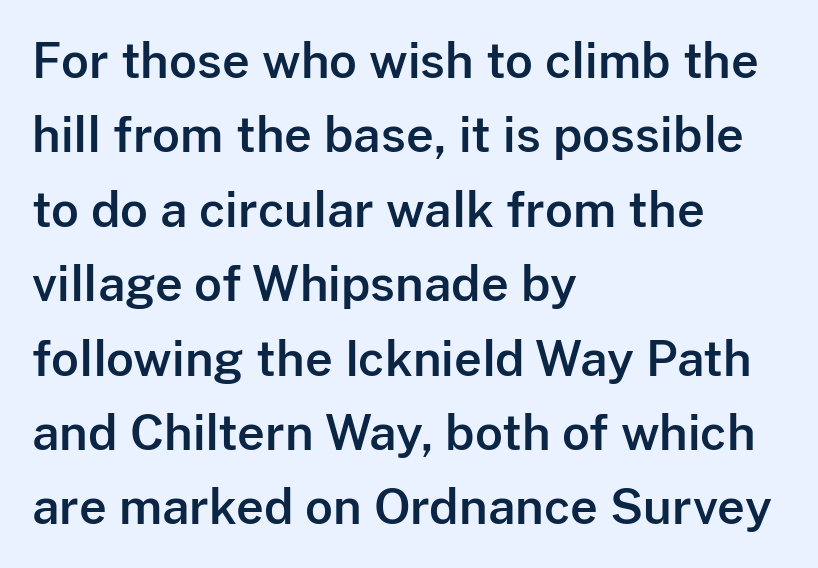
The designer left line spacing at the default. The zone under the glyphs is completely vacant. No extra tracking has been applied to these lines. I'd call this a sans setting — the letters go barefoot. A typesetter would call this proportional, since set widths differ per character. Is there any slant? The stems are plumb.
